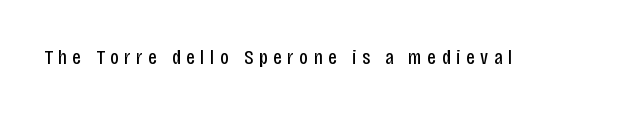
{"italic": "no", "bold": "no", "underline": "no", "letter_spacing": "wide", "letter_spacing_em": 0.26, "glyph_px": 21}
